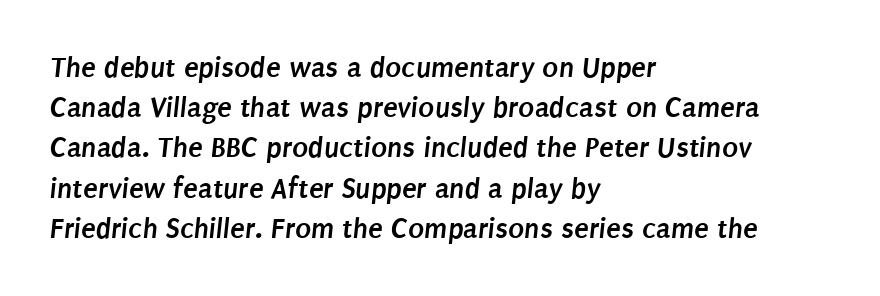
The image shows 30 px semibold, condensed sans-serif type; set left-aligned, normal line spacing (1.34x), normal letter spacing, not underlined; low stroke contrast and a large x-height.
